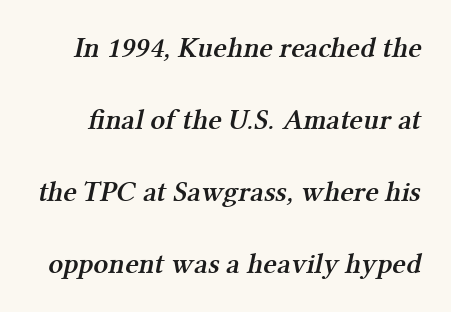
{"serif": "yes", "bold": "semi", "weight": "semibold", "width": "normal", "stroke_contrast": "medium", "x_height": "medium", "monospaced": "no", "underline": "no", "line_spacing": "loose", "line_spacing_ratio": 2.48, "letter_spacing": "normal", "letter_spacing_em": 0.0, "glyph_px": 29}
